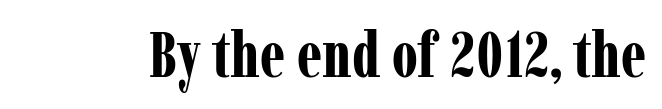
The image shows 64 px bold, condensed serif type, upright; set normal letter spacing, not underlined; low stroke contrast and a medium x-height.
